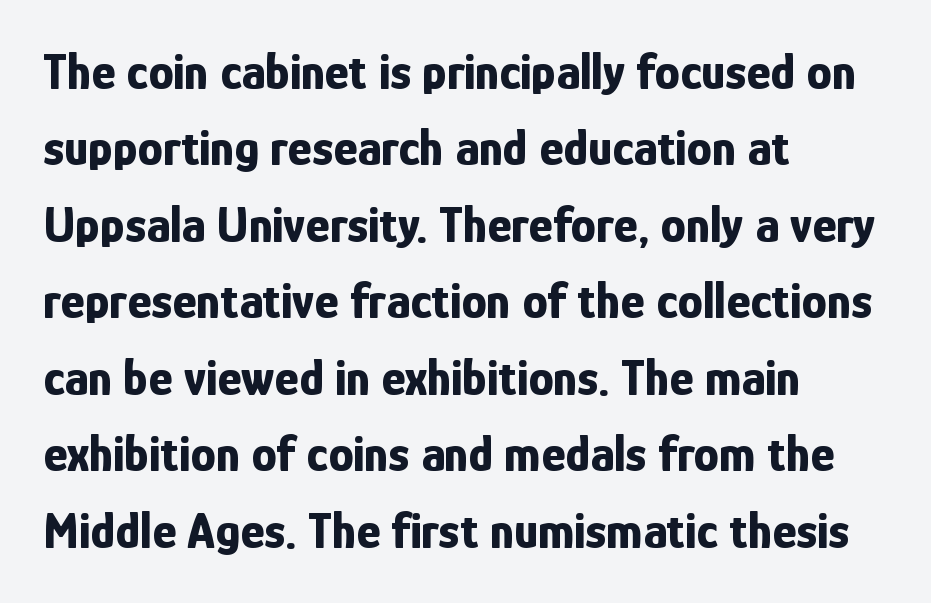
Does the type have serifs? No, each stem ends abruptly. Looks like regular typesetting: each glyph gets only the width it needs. The lines are quadded left. The sample has been set heavy, in full bold. Nobody touched the tracking dial on this one. Unlike italic type, these characters show no tilt at all.
